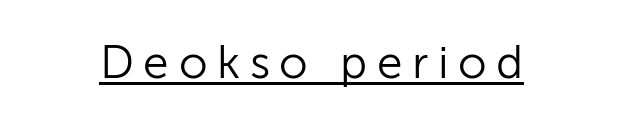
Q: Is the text bold? A: No.
Q: Is the text italic (slanted)? A: No, it is upright.
Q: Is the typeface a serif or a sans-serif typeface? A: Sans-serif.
Q: Is the text underlined? A: Yes.
Q: Is the spacing between letters normal or unusually wide? A: Unusually wide.
Q: Width (condensed, normal, or wide)? A: Normal.
Q: Stroke contrast? A: Low.
Q: x-height? A: Medium.
Q: Monospaced? A: No.
